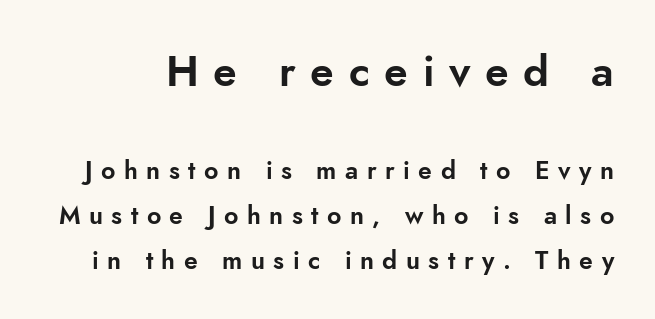
Q: Is the text italic (slanted)? A: No, it is upright.
Q: Is the typeface a serif or a sans-serif typeface? A: Sans-serif.
Q: Is the text underlined? A: No.
Q: Is the spacing between letters normal or unusually wide? A: Unusually wide.
Q: Which block of text is set in a larger size, the first (top) or the second (bottom)? A: The first (top) one.
Q: Width (condensed, normal, or wide)? A: Normal.
Q: Stroke contrast? A: Low.
Q: x-height? A: Small.
Q: Monospaced? A: No.
